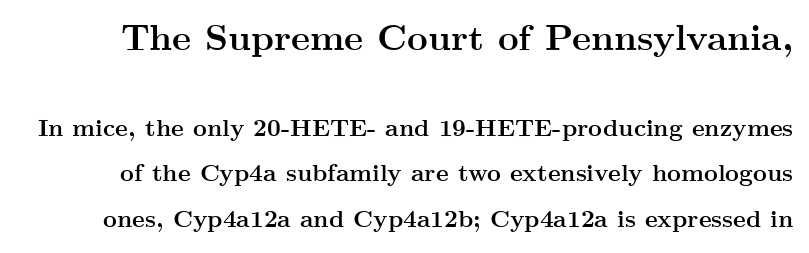
Lines of text with bare space underneath. Spacing verdict: proportional, widths tailored to each character. Set as a true bold cut, around the 700 mark. The face used here is rendered with its standard letterfit. It's the straight-up-and-down kind of type.
